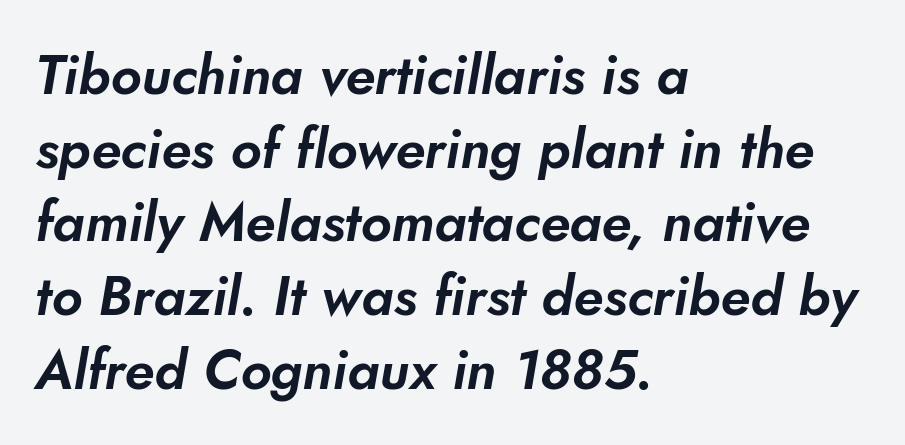
The image shows 55 px sans-serif type; set left-aligned, normal line spacing (1.34x), normal letter spacing, not underlined; low stroke contrast and a small x-height.
